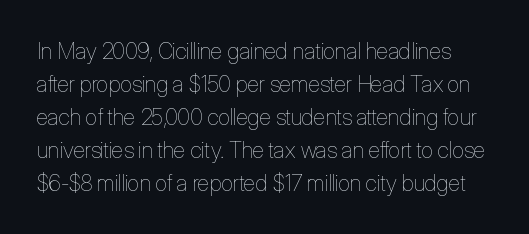
Q: Is the text bold? A: No.
Q: Is the text italic (slanted)? A: No, it is upright.
Q: Is the text underlined? A: No.
Q: Is the spacing between letters normal or unusually wide? A: Normal.
Q: Is the spacing between lines tight, normal or loose? A: Normal.
